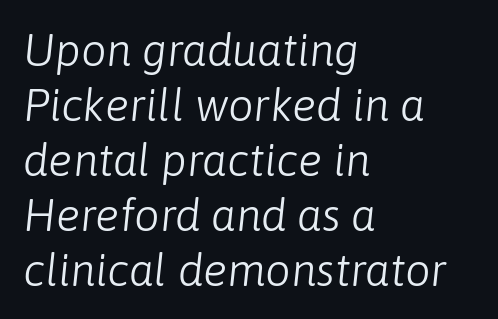
The image shows 45 px light type, italic (leaning right); set left-aligned, line spacing 1.22x, normal letter spacing, not underlined; low stroke contrast and a medium x-height.
